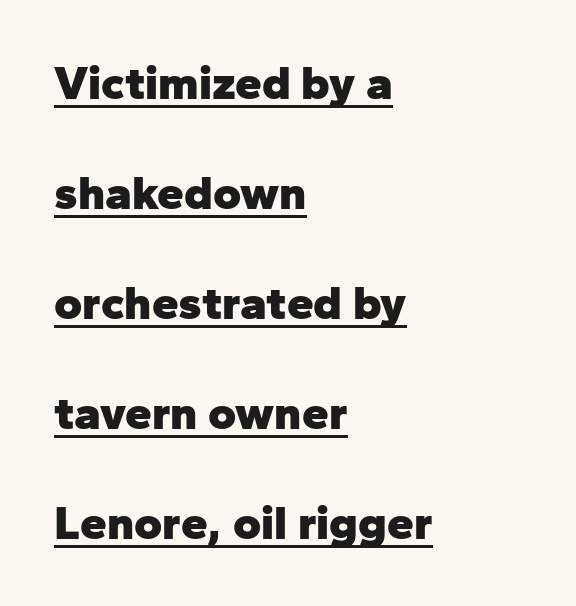
The image shows 48 px heavy sans-serif type, upright; set left-aligned, loose line spacing (2.29x), normal letter spacing, underlined; low stroke contrast and a medium x-height.
